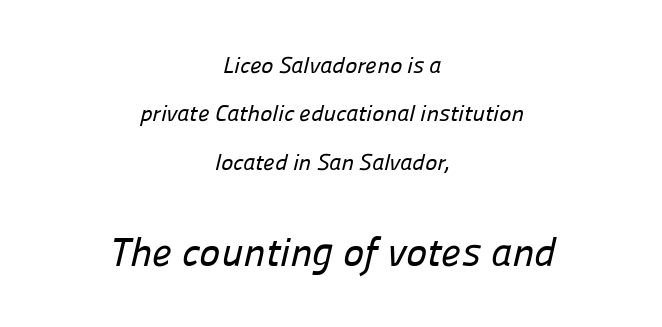
The image shows 40 px sans-serif type; set centered, loose line spacing (2.1x), normal letter spacing, not underlined; the second (bottom) block is 1.74x larger; low stroke contrast and a medium x-height.
